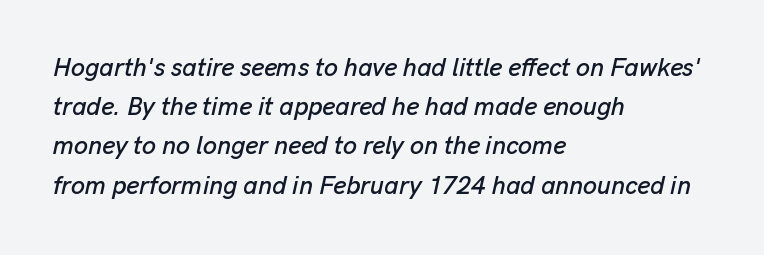
Spacing between characters is what you'd get straight out of the box. Layout note: lines flush left. The lettering tilts uniformly, giving the passage an italic look. Anything drawn beneath the words? Only blank space. How would I describe the line gaps? Plain and ordinary.
